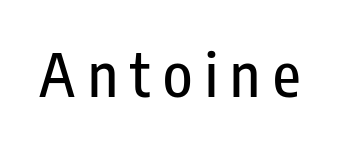
Each word looks stretched out because of the extra space between its letters. Is there any slant? The stems are plumb. In terms of letterform style, serifs are entirely absent. Underline: absent. The letters advance in unequal steps, a hallmark of proportional type.
